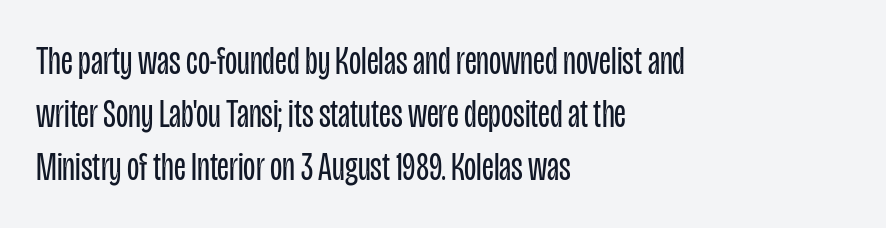
The image shows 40 px regular-weight, condensed sans-serif type, upright; set left-aligned, normal line spacing (1.33x), normal letter spacing, not underlined; low stroke contrast and a large x-height.
